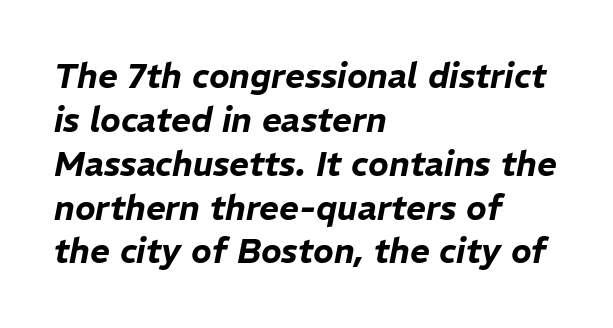
{"italic": "yes", "lean": "right", "slant_degrees": 11, "width": "normal", "stroke_contrast": "low", "x_height": "medium", "monospaced": "no", "underline": "no", "align": "left", "line_spacing": "normal", "line_spacing_ratio": 1.29, "letter_spacing": "normal", "letter_spacing_em": 0.0, "glyph_px": 34}
